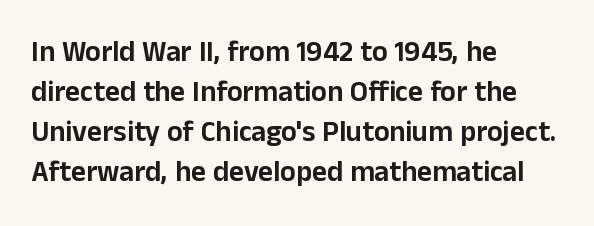
{"serif": "no", "italic": "no", "width": "normal", "stroke_contrast": "low", "x_height": "medium", "monospaced": "no", "underline": "no", "align": "left", "line_spacing": "normal", "line_spacing_ratio": 1.38, "letter_spacing": "normal", "letter_spacing_em": 0.0, "glyph_px": 29}
